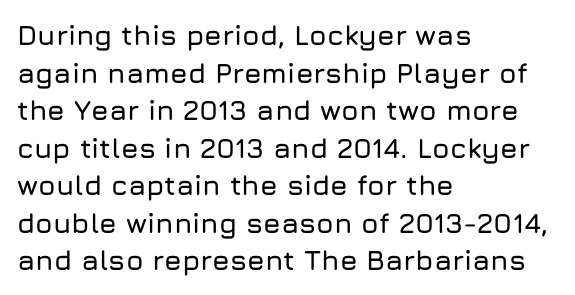
Is there much room between lines? A standard amount, neither cramped nor airy. The face used here is a sans, in the tradition of grotesques and geometrics. This sample uses plain, unmodified letter spacing. You can tell it's not italic because the verticals are truly vertical.
